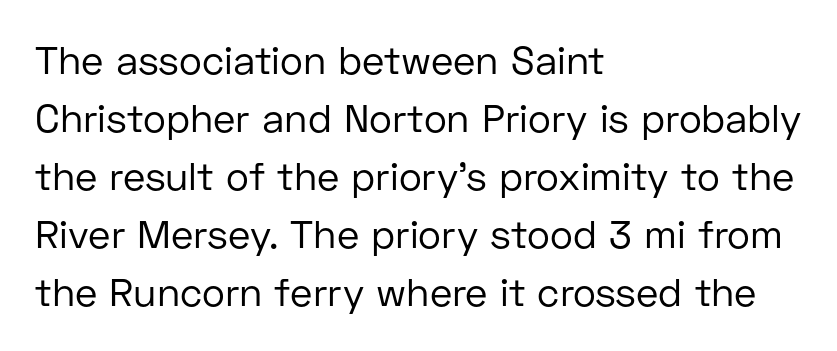
No feet cap the strokes, marking this as sans-serif type. Stroke mass is kept to a normal reading level or below. Vertically, the passage feels balanced, rows spaced as you'd expect. Students, note that the glyphs here touch the page at normal intervals. Looks like regular typesetting: each glyph gets only the width it needs. This rendering features lettering with no underline.
